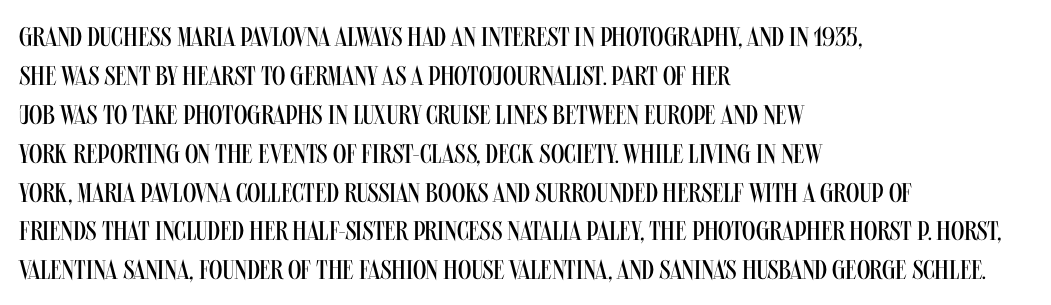
Nothing heavy about these letters — not bold at all. The block of text has a typical density, with ordinary space between rows. Posture: straight, roman, zero tilt. Quick note: underline off. The letterforms sit shoulder to shoulder at normal distance.
